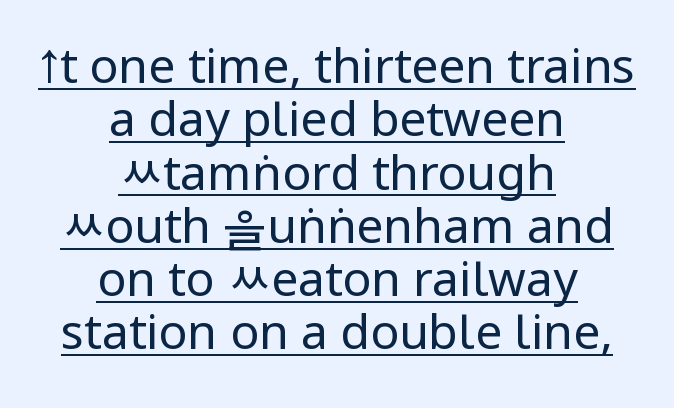
The image shows 48 px regular-weight, condensed sans-serif type, upright; set centered, tight line spacing (1.11x), normal letter spacing, underlined; low stroke contrast.
